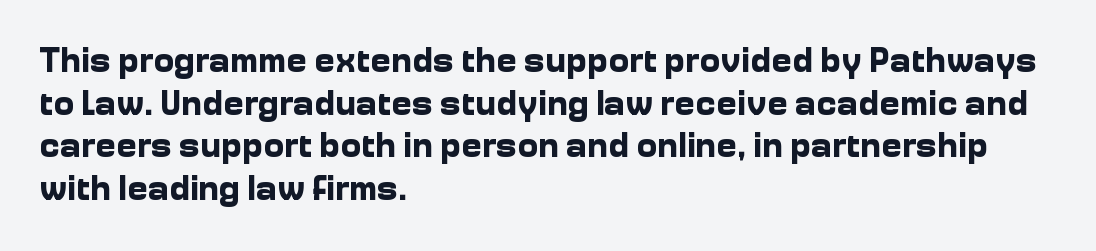
Q: Is the text bold? A: Yes.
Q: Is the text italic (slanted)? A: No, it is upright.
Q: Is the typeface a serif or a sans-serif typeface? A: Sans-serif.
Q: Is the text underlined? A: No.
Q: How is the paragraph aligned? A: Left-aligned.
Q: Is the spacing between letters normal or unusually wide? A: Normal.
Q: Width (condensed, normal, or wide)? A: Normal.
Q: Stroke contrast? A: Low.
Q: x-height? A: Medium.
Q: Monospaced? A: No.
